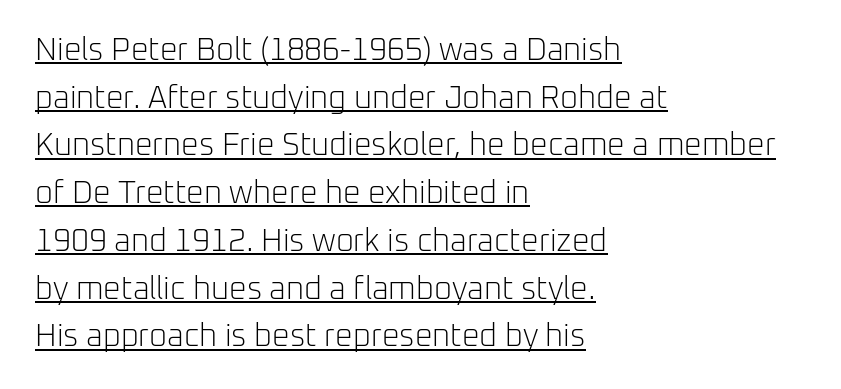
The image shows 31 px light sans-serif type, upright; set left-aligned, normal line spacing (1.54x), normal letter spacing, underlined; low stroke contrast and a medium x-height.
